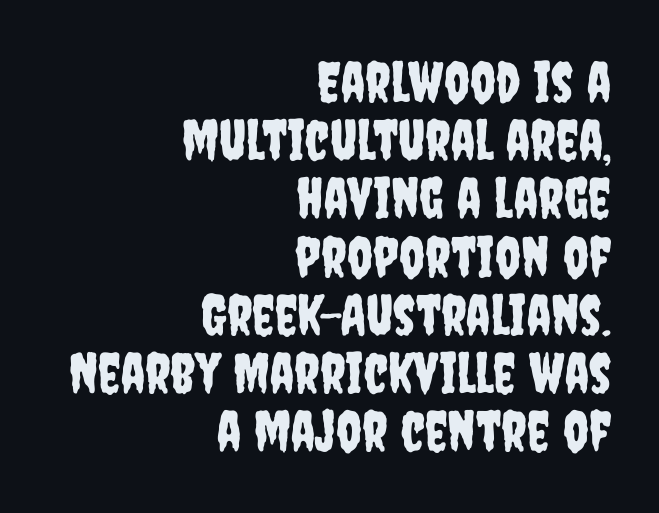
Nobody drew a line under any word here. Reading down the block, your eye finds every line finishing at a fixed right position. Nope, no serifs anywhere on these letters. These lines are rendered in a variable-pitch font.
